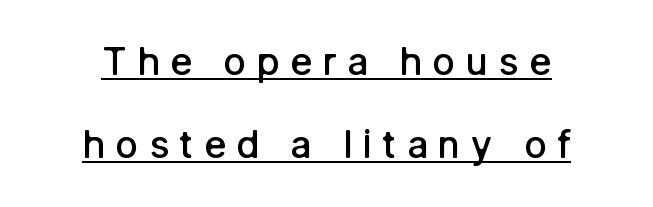
Q: Is the text bold? A: Semi-bold.
Q: Is the text italic (slanted)? A: No, it is upright.
Q: Is the typeface a serif or a sans-serif typeface? A: Sans-serif.
Q: Is the text underlined? A: Yes.
Q: How is the paragraph aligned? A: Centered.
Q: Is the spacing between letters normal or unusually wide? A: Unusually wide.
Q: Is the spacing between lines tight, normal or loose? A: Loose.
Q: Width (condensed, normal, or wide)? A: Normal.
Q: Stroke contrast? A: Low.
Q: x-height? A: Medium.
Q: Monospaced? A: No.
